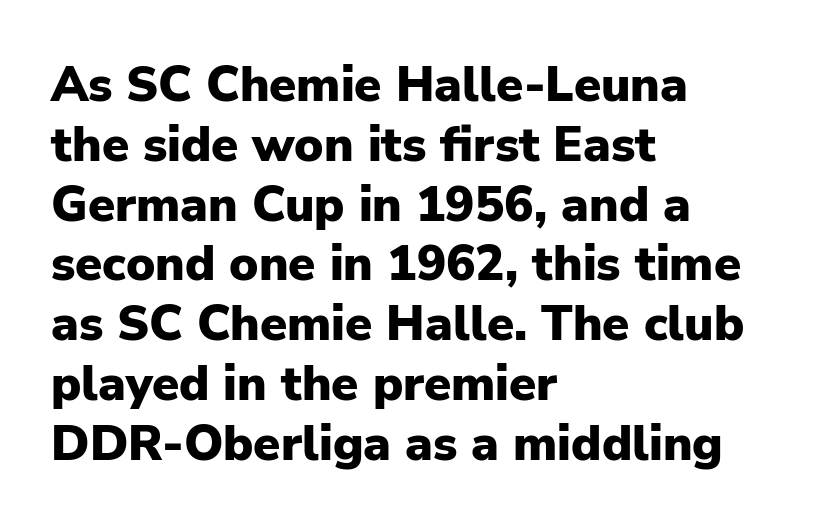
Q: Is the text bold? A: Yes.
Q: Is the text italic (slanted)? A: No, it is upright.
Q: Is the typeface a serif or a sans-serif typeface? A: Sans-serif.
Q: Is the text underlined? A: No.
Q: How is the paragraph aligned? A: Left-aligned.
Q: Is the spacing between letters normal or unusually wide? A: Normal.
Q: Width (condensed, normal, or wide)? A: Normal.
Q: Stroke contrast? A: Low.
Q: x-height? A: Medium.
Q: Monospaced? A: No.
